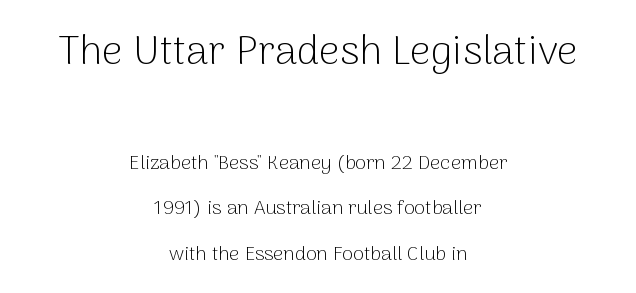
Regarding leading, the lines here are spaced well apart. The lines in this sample share a center point and differ in where they start and stop. Think of a printed novel: that variable character pitch is what you see here. The designer gave the opening block more size than the closing block. Between one letter and the next there's only the usual sliver of space.
